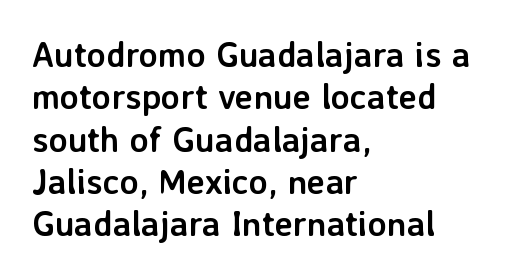
Q: Is the text bold? A: Yes.
Q: Is the text italic (slanted)? A: No, it is upright.
Q: Is the typeface a serif or a sans-serif typeface? A: Sans-serif.
Q: Is the text underlined? A: No.
Q: How is the paragraph aligned? A: Left-aligned.
Q: Is the spacing between letters normal or unusually wide? A: Normal.
Q: Width (condensed, normal, or wide)? A: Normal.
Q: Stroke contrast? A: Low.
Q: x-height? A: Medium.
Q: Monospaced? A: No.
